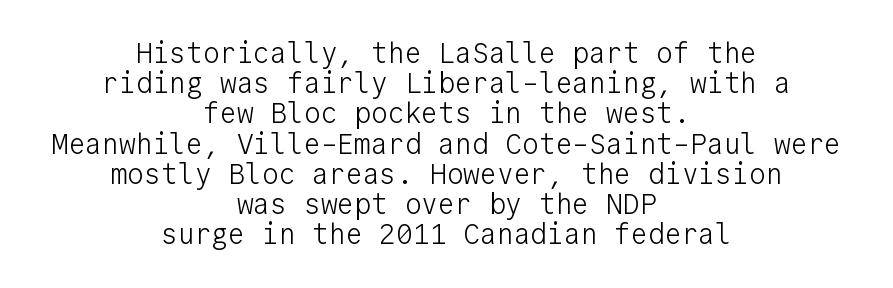
The image shows 28 px light sans-serif type, upright, monospaced; set centered, tight line spacing (1.08x), normal letter spacing, not underlined; low stroke contrast and a medium x-height.
